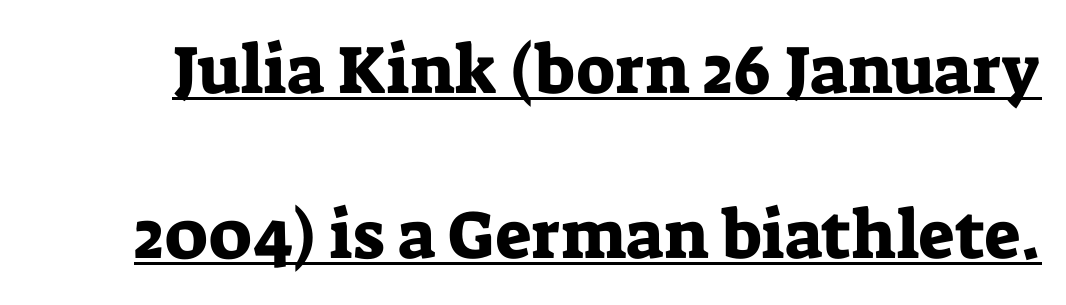
Baseline-to-baseline distance is far greater than the letter height. This sample uses an upright cut, with every glyph sitting square on the baseline. Somebody hit Ctrl+U on this one — the words are underlined. The line texture is even and compact thanks to regular tracking. Each letter keeps its own natural width here, so spacing adapts to shape.
